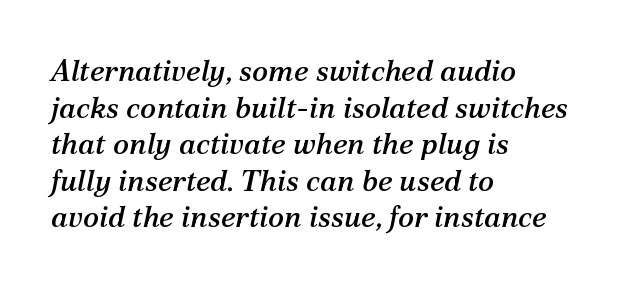
Q: Is the text italic (slanted)? A: Yes, it leans right by about 12 degrees.
Q: Is the typeface a serif or a sans-serif typeface? A: Serif.
Q: Is the text underlined? A: No.
Q: How is the paragraph aligned? A: Left-aligned.
Q: Is the spacing between letters normal or unusually wide? A: Normal.
Q: Width (condensed, normal, or wide)? A: Normal.
Q: Stroke contrast? A: Medium.
Q: x-height? A: Medium.
Q: Monospaced? A: No.
